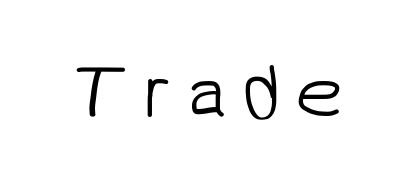
Each stroke keeps to a modest, everyday thickness or less. Regarding serifs, this sample does without them. Quick note: underline off. Here the designer chose a conventional face with non-uniform glyph widths.
